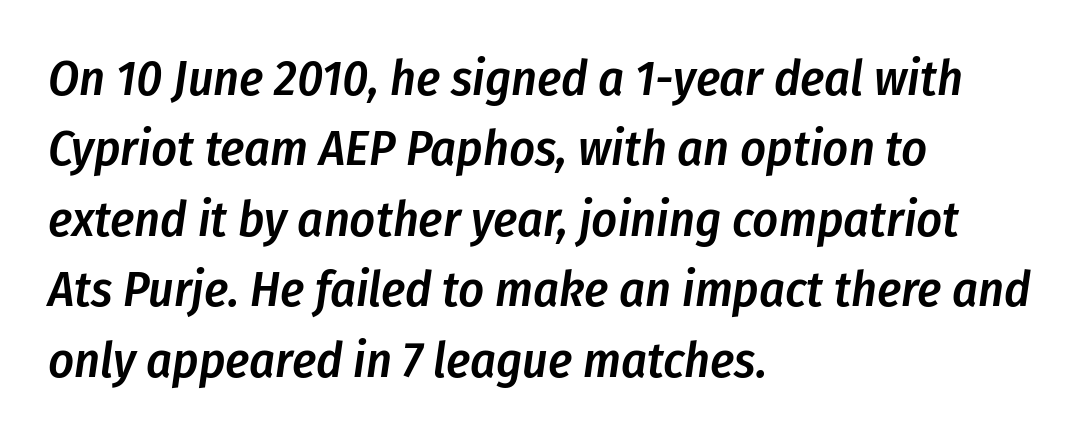
Q: Is the text bold? A: Semi-bold.
Q: Is the text italic (slanted)? A: Yes, it leans right by about 8 degrees.
Q: Is the text underlined? A: No.
Q: How is the paragraph aligned? A: Left-aligned.
Q: Is the spacing between letters normal or unusually wide? A: Normal.
Q: Is the spacing between lines tight, normal or loose? A: Normal.
Q: Width (condensed, normal, or wide)? A: Condensed.
Q: Stroke contrast? A: Low.
Q: x-height? A: Medium.
Q: Monospaced? A: No.
